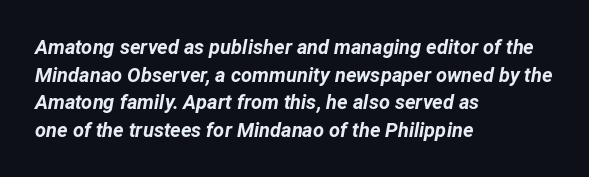
Plenty of ink on the page — the face is bold. Compared with ordinary roman type, these characters are visibly tilted. The words here are not underlined. Successive baselines arrive at the customary interval. The paragraph has a hard left edge and a soft right edge.
